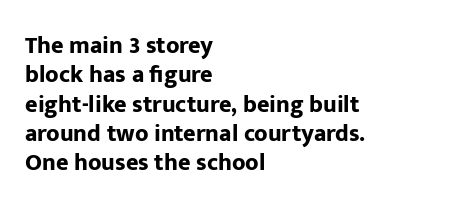
The image shows 24 px bold type, upright; set left-aligned, line spacing 1.22x, normal letter spacing, not underlined.
